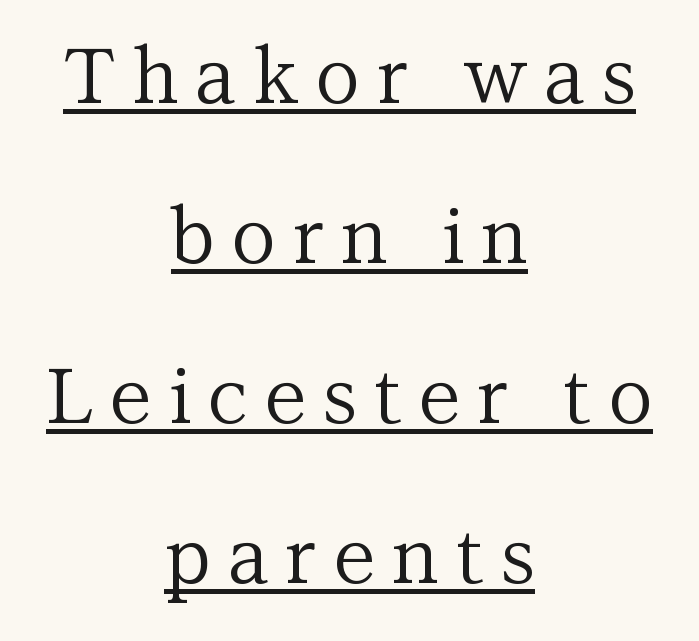
The image shows 77 px regular-weight serif type, upright; set centered, loose line spacing (2.08x), unusually wide letter spacing (+0.22 em), underlined; medium stroke contrast and a medium x-height.
